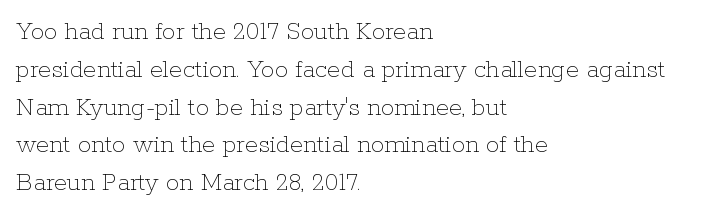
The image shows 27 px text type, upright; set left-aligned, normal line spacing (1.4x), normal letter spacing, not underlined.
